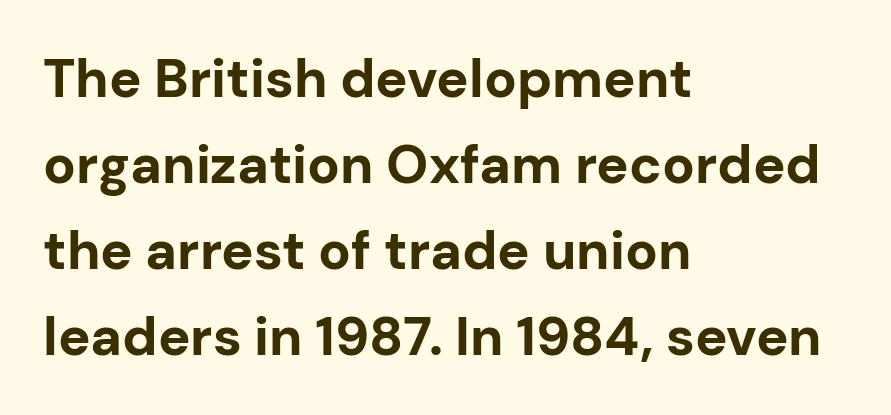
{"serif": "no", "italic": "no", "bold": "yes", "weight": "bold", "width": "normal", "stroke_contrast": "low", "x_height": "medium", "monospaced": "no", "underline": "no", "align": "left", "line_spacing": "normal", "line_spacing_ratio": 1.59, "letter_spacing": "normal", "letter_spacing_em": 0.0, "glyph_px": 54}
